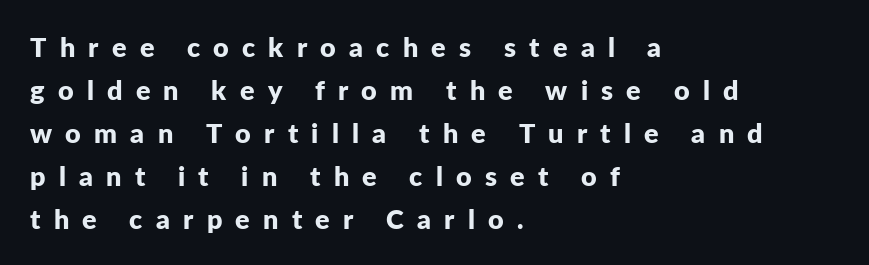
This sample is left-justified, so line endings fall wherever the words run out. Words float on clear page, feet unadorned. Summary of vertical rhythm: regular, with standard interline spacing. Is there any slant? The stems are plumb. Stroke thickness is high; the sample reads as a true bold.
